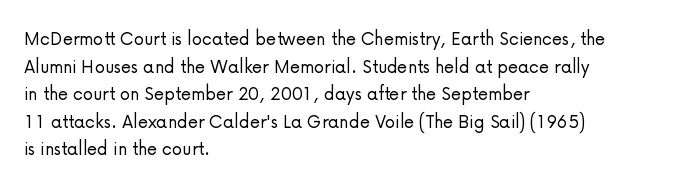
Q: Is the text bold? A: No.
Q: Is the text italic (slanted)? A: No, it is upright.
Q: Is the text underlined? A: No.
Q: How is the paragraph aligned? A: Left-aligned.
Q: Is the spacing between letters normal or unusually wide? A: Normal.
Q: Is the spacing between lines tight, normal or loose? A: Normal.
